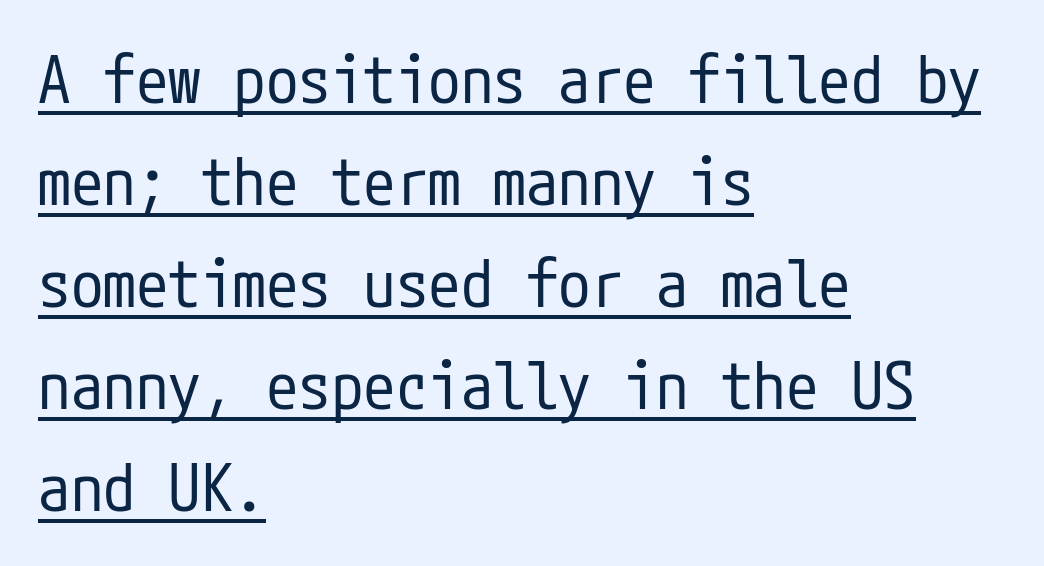
{"serif": "no", "italic": "no", "bold": "no", "weight": "regular", "width": "condensed", "stroke_contrast": "low", "x_height": "medium", "underline": "yes", "align": "left", "line_spacing": "normal", "line_spacing_ratio": 1.57, "letter_spacing": "normal", "letter_spacing_em": 0.0, "glyph_px": 65}
